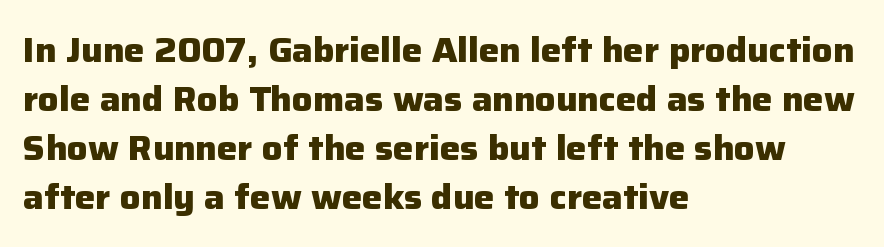
{"serif": "no", "italic": "no", "bold": "yes", "weight": "heavy", "width": "normal", "stroke_contrast": "low", "x_height": "medium", "monospaced": "no", "underline": "no", "align": "left", "line_spacing": "normal", "line_spacing_ratio": 1.44, "letter_spacing": "normal", "letter_spacing_em": 0.0, "glyph_px": 34}
